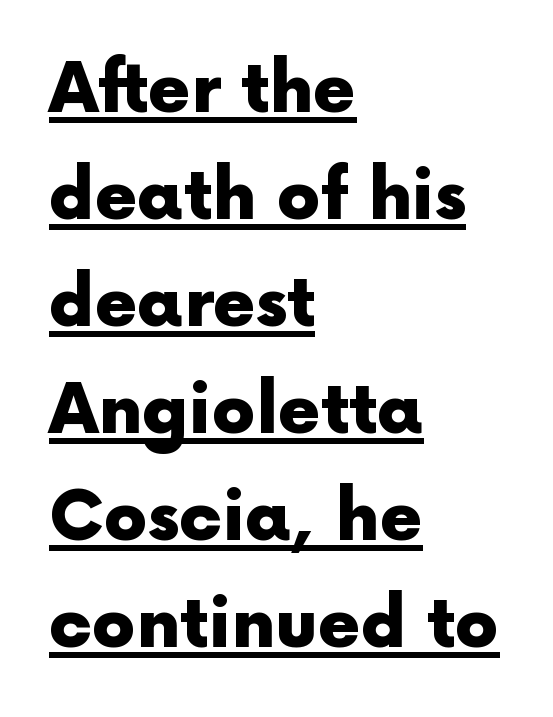
Q: Is the text bold? A: Yes.
Q: Is the text italic (slanted)? A: No, it is upright.
Q: Is the typeface a serif or a sans-serif typeface? A: Sans-serif.
Q: Is the text underlined? A: Yes.
Q: How is the paragraph aligned? A: Left-aligned.
Q: Is the spacing between letters normal or unusually wide? A: Normal.
Q: Is the spacing between lines tight, normal or loose? A: Normal.
Q: Width (condensed, normal, or wide)? A: Normal.
Q: x-height? A: Medium.
Q: Monospaced? A: No.
